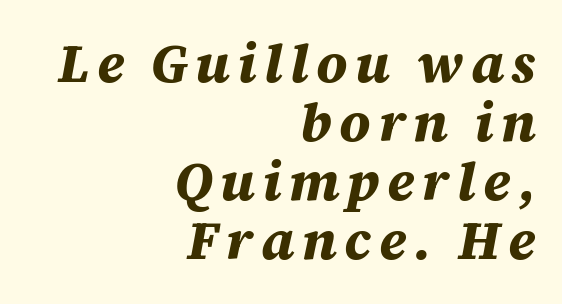
These words are printed bold, with thick strokes throughout. The face used here is proportionally spaced, like ordinary book or web type. The passage shown leans; its letterforms are oblique. Tightly led — the rows are bunched.
